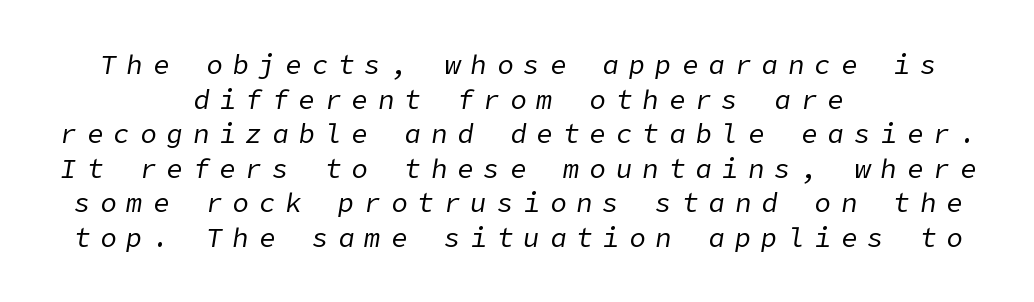
Designer's note — italics engaged. The block of text has a typical density, with ordinary space between rows. The setting favours the middle, as headings and verse often do. Spacing between characters has been opened up far beyond the box default.
